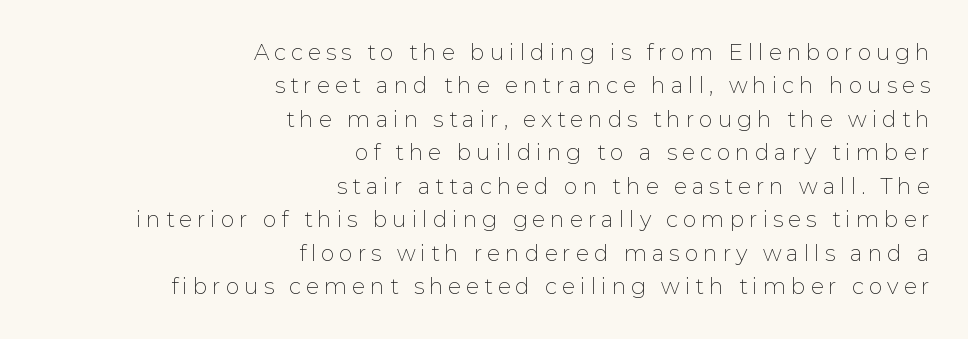
{"italic": "no", "bold": "no", "underline": "no", "align": "right", "line_spacing": "normal", "line_spacing_ratio": 1.52, "letter_spacing": "wide", "letter_spacing_em": 0.22, "glyph_px": 22}
